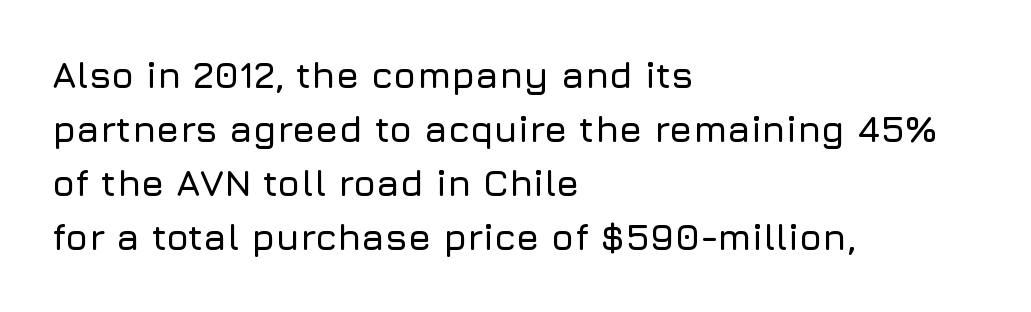
{"serif": "no", "italic": "no", "width": "normal", "stroke_contrast": "low", "x_height": "medium", "monospaced": "no", "underline": "no", "align": "left", "line_spacing": "normal", "line_spacing_ratio": 1.46, "letter_spacing": "normal", "letter_spacing_em": 0.0, "glyph_px": 37}
